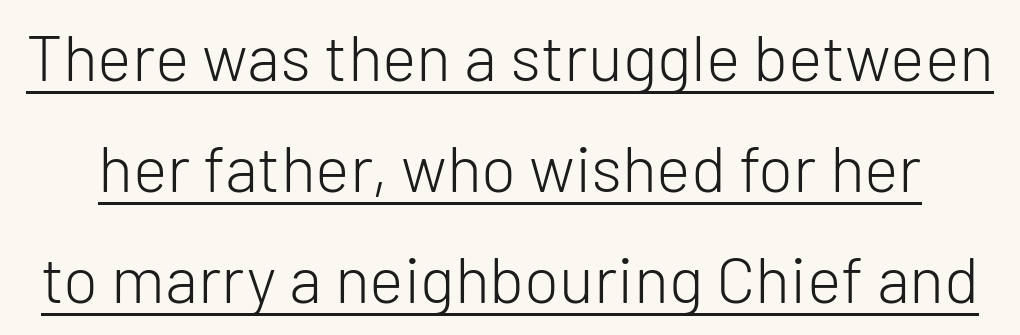
Q: Is the text bold? A: No.
Q: Is the text italic (slanted)? A: No, it is upright.
Q: Is the typeface a serif or a sans-serif typeface? A: Sans-serif.
Q: Is the text underlined? A: Yes.
Q: Is the spacing between letters normal or unusually wide? A: Normal.
Q: Width (condensed, normal, or wide)? A: Normal.
Q: Stroke contrast? A: Low.
Q: x-height? A: Medium.
Q: Monospaced? A: No.
